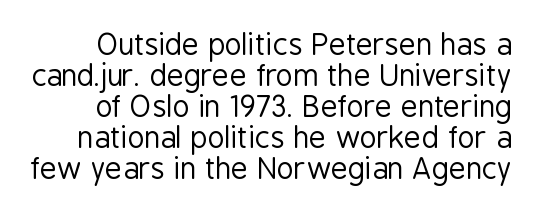
The image shows 29 px regular-weight, condensed sans-serif type, upright; set tight line spacing (1.07x), normal letter spacing, not underlined; low stroke contrast and a medium x-height.
